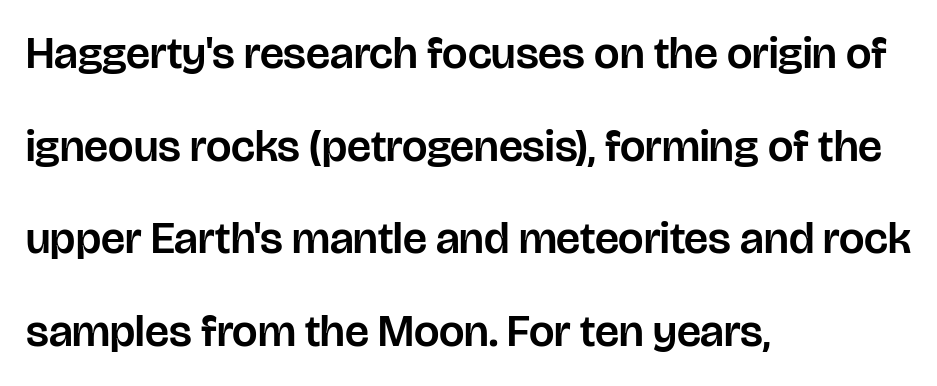
Q: Is the text italic (slanted)? A: No, it is upright.
Q: Is the typeface a serif or a sans-serif typeface? A: Sans-serif.
Q: Is the text underlined? A: No.
Q: How is the paragraph aligned? A: Left-aligned.
Q: Is the spacing between letters normal or unusually wide? A: Normal.
Q: Is the spacing between lines tight, normal or loose? A: Loose.
Q: Width (condensed, normal, or wide)? A: Normal.
Q: Stroke contrast? A: Low.
Q: x-height? A: Large.
Q: Monospaced? A: No.
